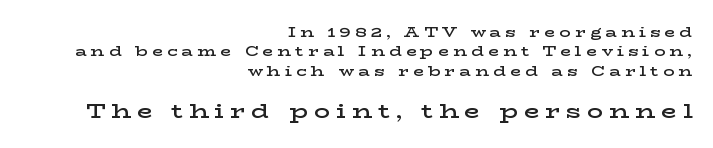
Q: Is the text bold? A: Semi-bold.
Q: Is the text italic (slanted)? A: No, it is upright.
Q: Is the text underlined? A: No.
Q: How is the paragraph aligned? A: Right-aligned.
Q: Is the spacing between letters normal or unusually wide? A: Unusually wide.
Q: Is the spacing between lines tight, normal or loose? A: Normal.
Q: Which block of text is set in a larger size, the first (top) or the second (bottom)? A: The second (bottom) one.
